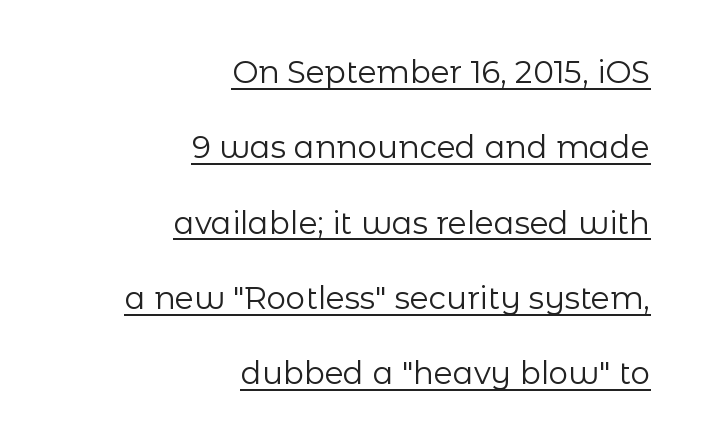
{"serif": "no", "italic": "no", "bold": "no", "weight": "regular", "width": "normal", "stroke_contrast": "low", "x_height": "medium", "monospaced": "no", "underline": "yes", "align": "right", "line_spacing": "loose", "line_spacing_ratio": 2.43, "letter_spacing": "normal", "letter_spacing_em": 0.0, "glyph_px": 31}
